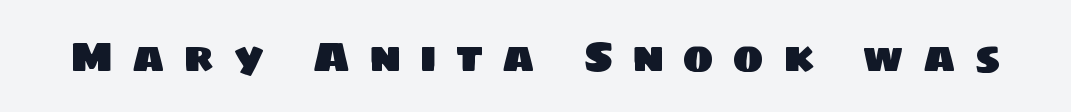
{"serif": "no", "width": "normal", "stroke_contrast": "low", "x_height": "large", "monospaced": "no", "underline": "no", "letter_spacing": "wide", "letter_spacing_em": 0.44, "glyph_px": 42}
